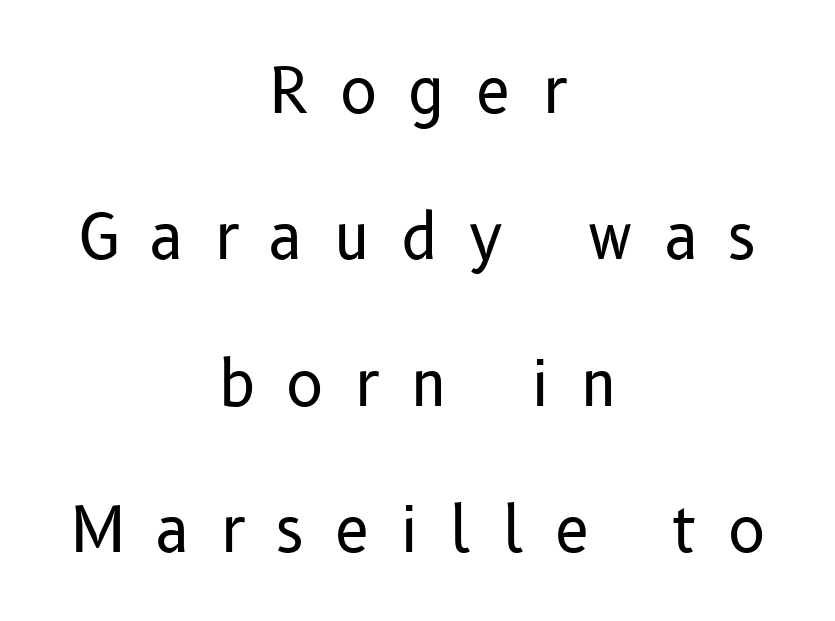
{"serif": "no", "italic": "no", "bold": "no", "weight": "regular", "width": "normal", "stroke_contrast": "low", "x_height": "medium", "monospaced": "no", "underline": "no", "align": "center", "line_spacing": "loose", "line_spacing_ratio": 2.36, "letter_spacing": "wide", "letter_spacing_em": 0.5, "glyph_px": 62}
